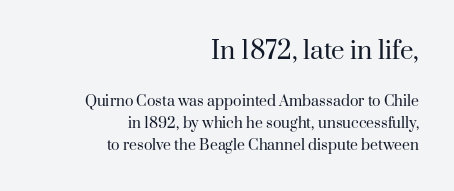
{"italic": "no", "bold": "no", "underline": "no", "align": "right", "line_spacing": "normal", "line_spacing_ratio": 1.57, "letter_spacing": "normal", "letter_spacing_em": 0.0, "larger_block": "first", "size_ratio": 1.71, "glyph_px": 24}
